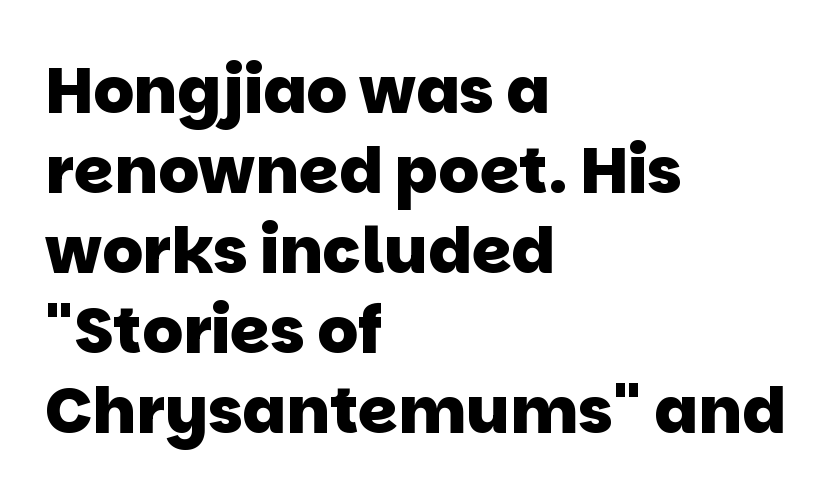
Has an underline been added? It has not. The glyphs have the mass of a bold cut. Reading down the column, the eye jumps a familiar distance to each next line. The letters carry no serifs — their stems end cleanly without finishing strokes.
